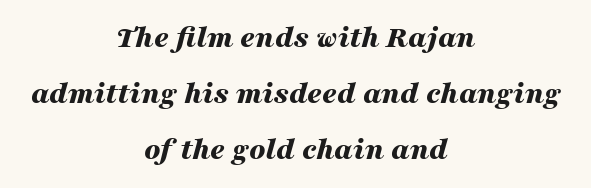
The image shows 32 px bold, wide type, italic (leaning right); set centered, line spacing 1.75x, normal letter spacing, not underlined; medium stroke contrast and a medium x-height.
